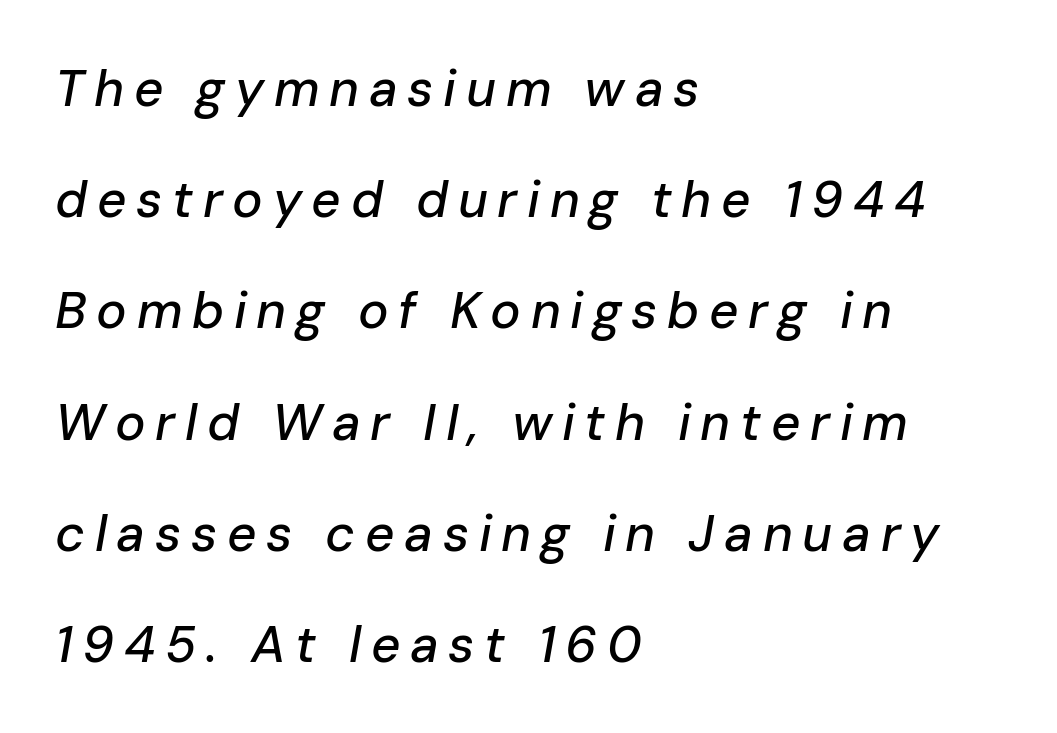
The space directly below the letters is spotless. Is there much room between lines? Yes — plenty of vertical air separates them. All the whitespace from short lines collects on the right. Proportional: the letters do not fall into vertical columns. The glyphs look as if they've been sheared to an angle.
